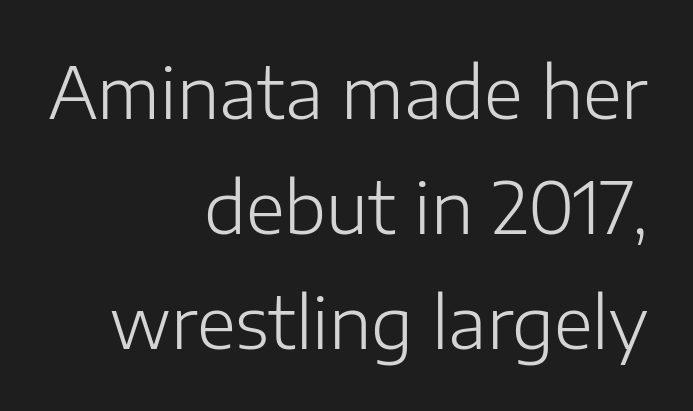
The image shows 71 px light sans-serif type, upright; set right-aligned, normal line spacing (1.62x), normal letter spacing, not underlined; low stroke contrast and a medium x-height.
